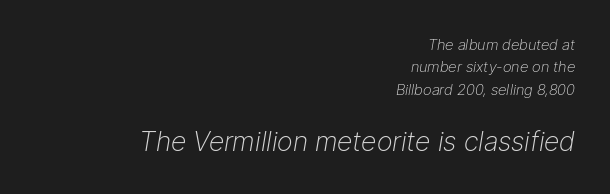
Q: Is the text bold? A: No.
Q: Is the text italic (slanted)? A: Yes, it leans right by about 9 degrees.
Q: Is the text underlined? A: No.
Q: How is the paragraph aligned? A: Right-aligned.
Q: Is the spacing between letters normal or unusually wide? A: Normal.
Q: Is the spacing between lines tight, normal or loose? A: Normal.
Q: Which block of text is set in a larger size, the first (top) or the second (bottom)? A: The second (bottom) one.
